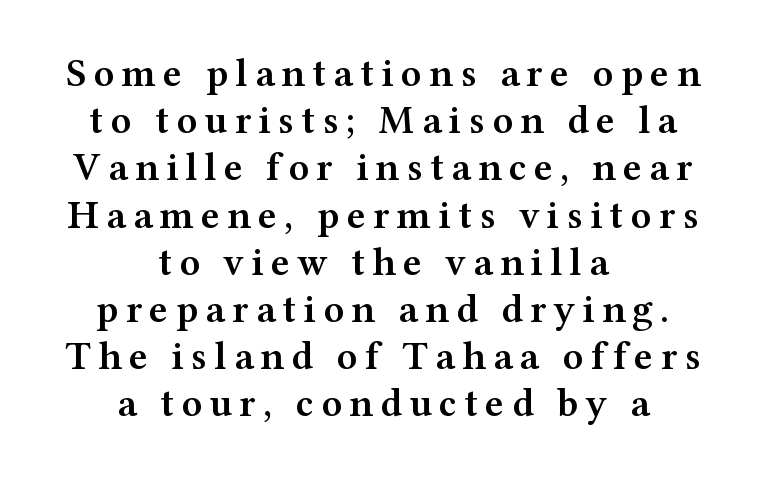
Q: Is the text bold? A: Semi-bold.
Q: Is the text italic (slanted)? A: No, it is upright.
Q: Is the typeface a serif or a sans-serif typeface? A: Serif.
Q: Is the text underlined? A: No.
Q: How is the paragraph aligned? A: Centered.
Q: Width (condensed, normal, or wide)? A: Wide.
Q: Stroke contrast? A: Medium.
Q: x-height? A: Medium.
Q: Monospaced? A: No.
